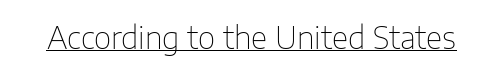
The image shows 30 px thin sans-serif type, upright; set normal letter spacing, underlined; low stroke contrast and a medium x-height.
